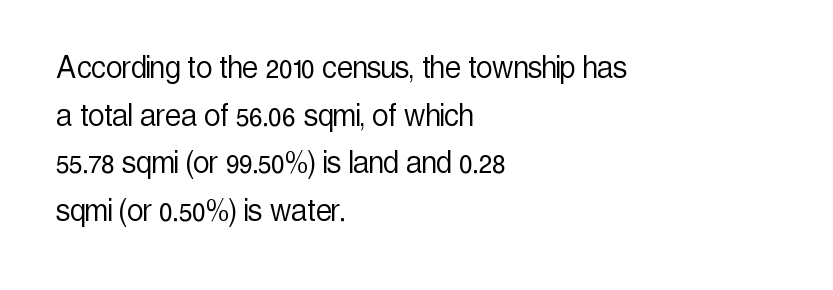
The image shows 36 px light, condensed sans-serif type, upright; set left-aligned, normal line spacing (1.32x), normal letter spacing, not underlined; a medium x-height.
